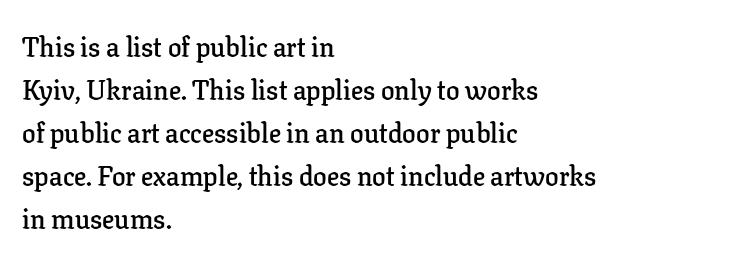
{"italic": "no", "bold": "semi", "underline": "no", "align": "left", "line_spacing": "normal", "line_spacing_ratio": 1.59, "letter_spacing": "normal", "letter_spacing_em": 0.0, "glyph_px": 27}
